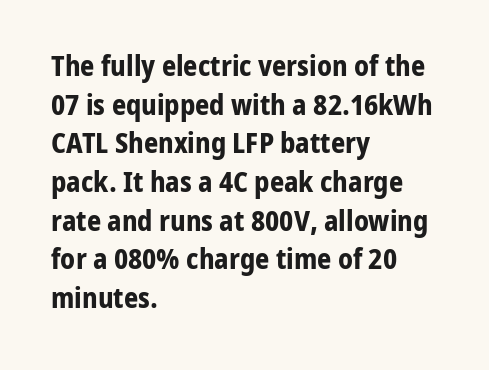
Q: Is the text bold? A: Yes.
Q: Is the text italic (slanted)? A: No, it is upright.
Q: Is the typeface a serif or a sans-serif typeface? A: Sans-serif.
Q: Is the text underlined? A: No.
Q: How is the paragraph aligned? A: Left-aligned.
Q: Is the spacing between letters normal or unusually wide? A: Normal.
Q: Is the spacing between lines tight, normal or loose? A: Normal.
Q: Width (condensed, normal, or wide)? A: Normal.
Q: Stroke contrast? A: Low.
Q: x-height? A: Medium.
Q: Monospaced? A: No.
